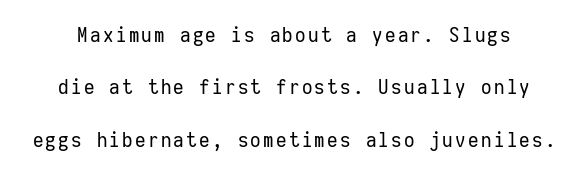
The image shows 21 px text type, upright; set loose line spacing (2.49x), not underlined.
